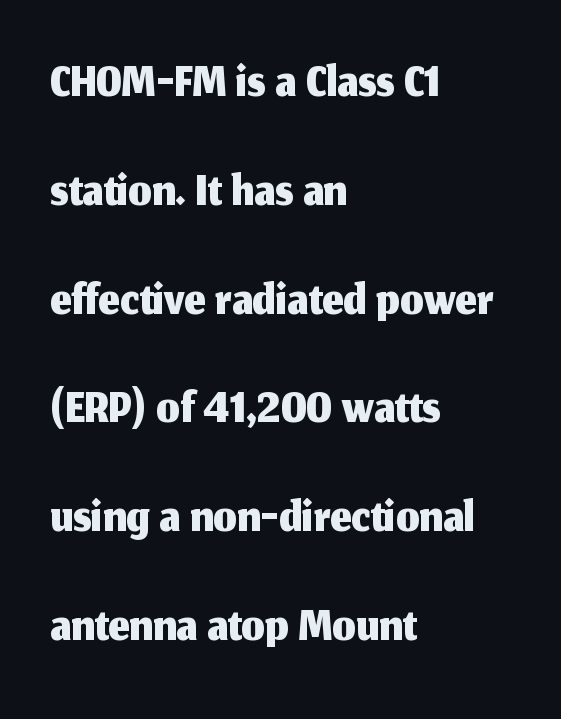
{"serif": "no", "italic": "no", "width": "normal", "stroke_contrast": "medium", "x_height": "medium", "monospaced": "no", "underline": "no", "align": "left", "line_spacing": "normal", "line_spacing_ratio": 1.47, "letter_spacing": "normal", "letter_spacing_em": 0.0, "glyph_px": 74}
